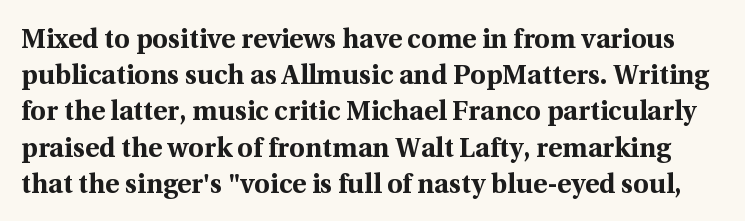
{"italic": "no", "bold": "yes", "underline": "no", "line_spacing": "normal", "line_spacing_ratio": 1.34, "letter_spacing": "normal", "letter_spacing_em": 0.0, "glyph_px": 27}
